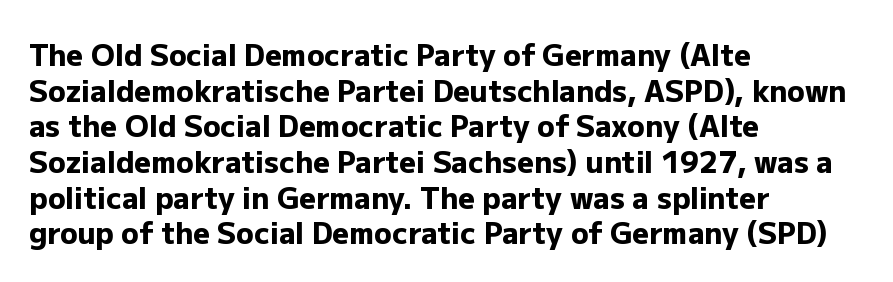
The face used here has the dense, thick strokes of a bold. Nothing unusual about the tracking: characters are spaced as the font intends. The baseline area is clear. Here the designer chose a conventional face with non-uniform glyph widths. Does the copy run flush right? No — it runs flush left. Note: no serifs on the glyphs.
